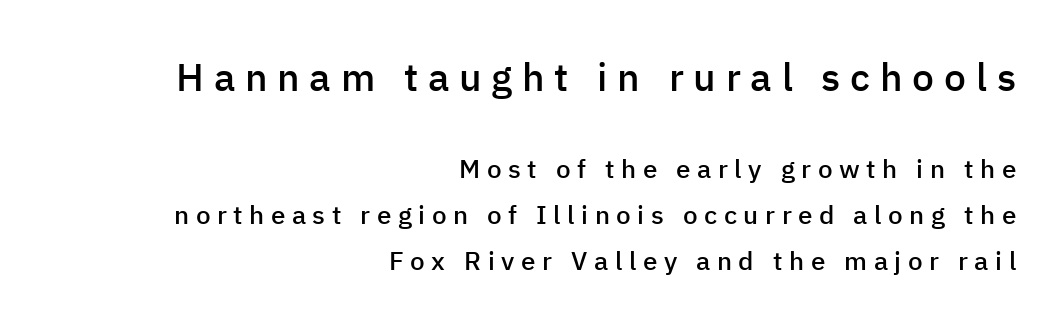
{"serif": "no", "italic": "no", "bold": "semi", "weight": "semibold", "width": "normal", "stroke_contrast": "low", "x_height": "medium", "monospaced": "no", "underline": "no", "align": "right", "line_spacing_ratio": 1.78, "letter_spacing": "wide", "letter_spacing_em": 0.25, "larger_block": "first", "size_ratio": 1.5, "glyph_px": 39}
